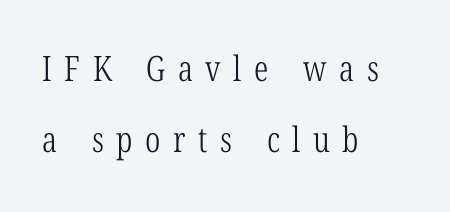
{"serif": "yes", "italic": "no", "bold": "no", "weight": "light", "width": "condensed", "stroke_contrast": "low", "x_height": "medium", "monospaced": "no", "underline": "no", "align": "left", "line_spacing": "loose", "line_spacing_ratio": 2.02, "letter_spacing": "wide", "letter_spacing_em": 0.36, "glyph_px": 35}
